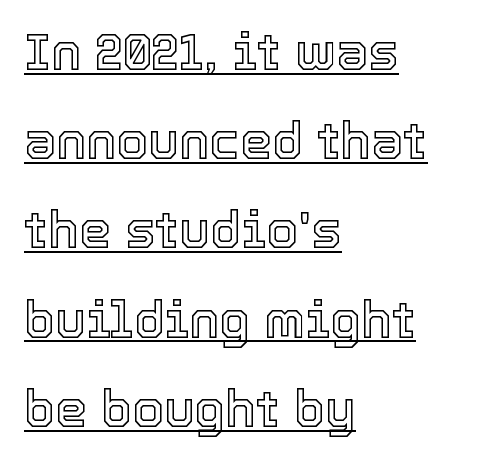
Q: Is the text italic (slanted)? A: No, it is upright.
Q: Is the text underlined? A: Yes.
Q: How is the paragraph aligned? A: Left-aligned.
Q: Is the spacing between letters normal or unusually wide? A: Normal.
Q: Width (condensed, normal, or wide)? A: Normal.
Q: x-height? A: Medium.
Q: Monospaced? A: No.
